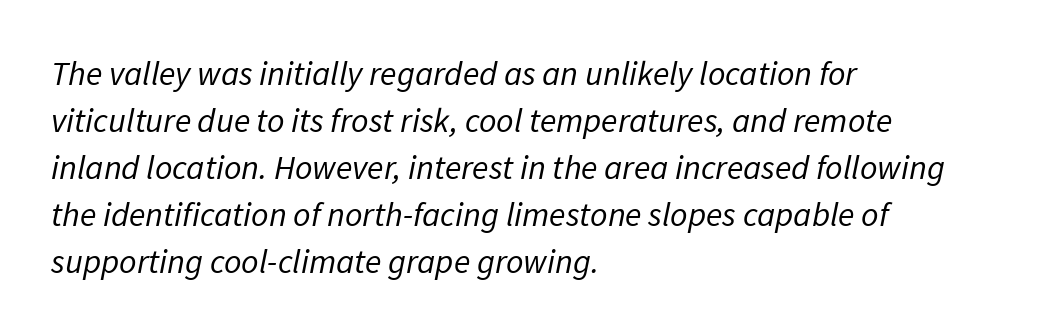
Q: Is the text bold? A: No.
Q: Is the typeface a serif or a sans-serif typeface? A: Sans-serif.
Q: Is the text underlined? A: No.
Q: How is the paragraph aligned? A: Left-aligned.
Q: Is the spacing between letters normal or unusually wide? A: Normal.
Q: Is the spacing between lines tight, normal or loose? A: Normal.
Q: Width (condensed, normal, or wide)? A: Normal.
Q: Stroke contrast? A: Low.
Q: x-height? A: Medium.
Q: Monospaced? A: No.
